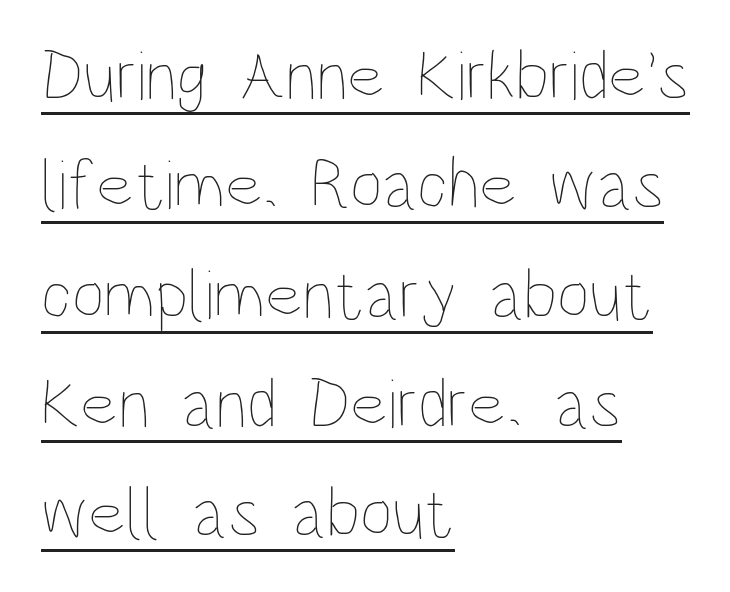
{"italic": "no", "bold": "no", "weight": "thin", "width": "condensed", "stroke_contrast": "low", "x_height": "large", "monospaced": "no", "underline": "yes", "align": "left", "line_spacing": "normal", "line_spacing_ratio": 1.54, "letter_spacing": "normal", "letter_spacing_em": 0.0, "glyph_px": 71}
